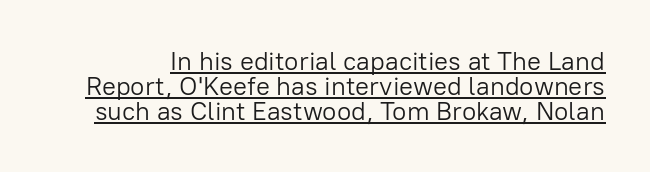
{"italic": "no", "bold": "no", "underline": "yes", "line_spacing": "tight", "line_spacing_ratio": 0.96, "letter_spacing": "normal", "letter_spacing_em": 0.0, "glyph_px": 26}
